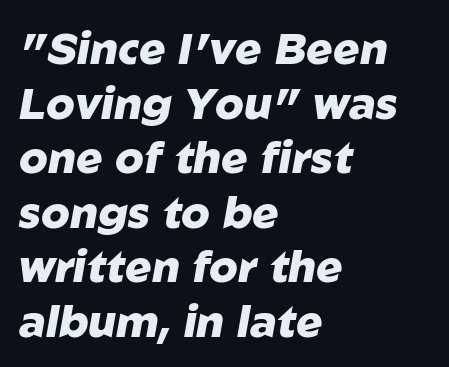
{"italic": "yes", "lean": "right", "slant_degrees": 10, "bold": "yes", "weight": "heavy", "width": "normal", "stroke_contrast": "low", "x_height": "medium", "monospaced": "no", "underline": "no", "align": "left", "line_spacing_ratio": 1.24, "letter_spacing": "normal", "letter_spacing_em": 0.0, "glyph_px": 44}
